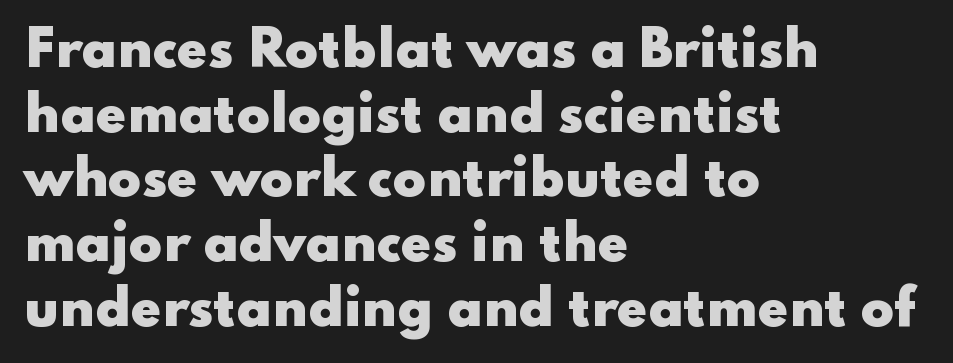
The image shows 49 px heavy, wide sans-serif type, upright; set left-aligned, normal line spacing (1.32x), normal letter spacing, not underlined; low stroke contrast and a small x-height.
